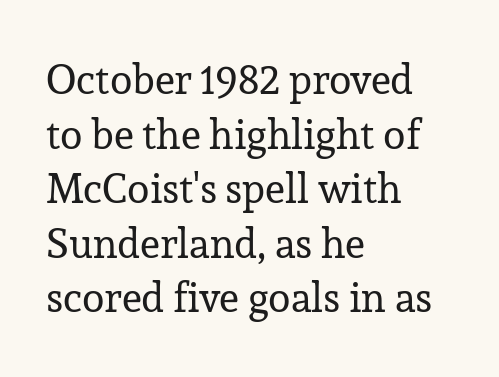
The passage is arranged the way most books set body copy — flush left. No letter is thick-stroked: the sample isn't bold. Look at the bottom of the vertical strokes: they flare into serifs here. The rendering keeps characters at their native spacing.
